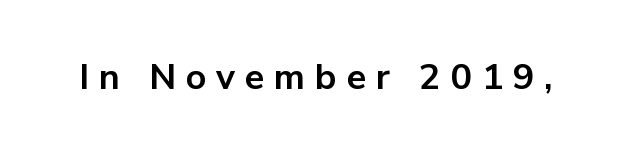
When letters stand straight like this, we call the style roman or upright. Only glyphs here, with clear space below each row. The rendering inserts visible extra space after every character. Spacing verdict: proportional, widths tailored to each character.
